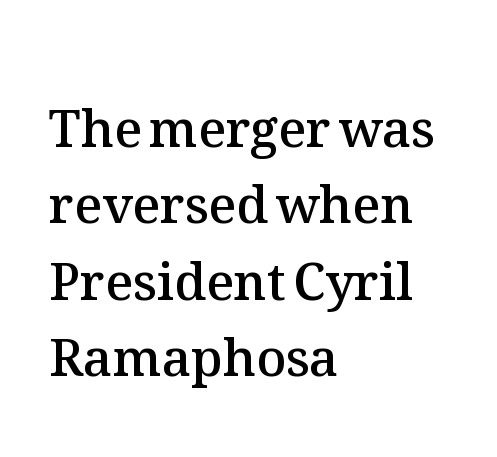
The image shows 51 px semibold type, upright; set left-aligned, normal line spacing (1.5x), normal letter spacing, not underlined; medium stroke contrast and a medium x-height.
